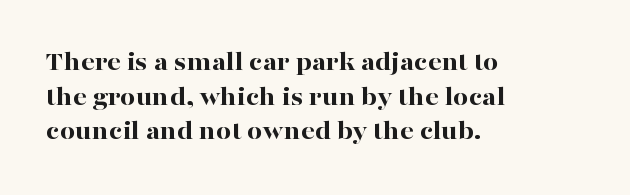
The image shows 27 px bold type, upright; set left-aligned, normal line spacing (1.28x), normal letter spacing, not underlined.
